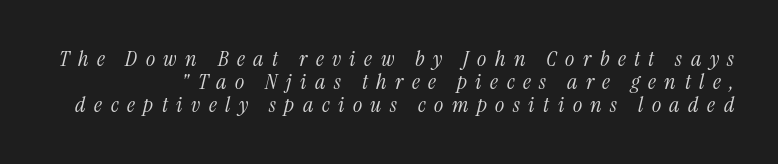
The image shows 22 px text type, italic (leaning right); set tight line spacing (1.05x), unusually wide letter spacing (+0.39 em), not underlined.
